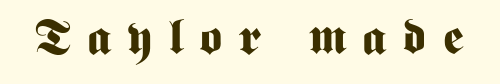
Q: Is the text bold? A: Yes.
Q: Is the text italic (slanted)? A: No, it is upright.
Q: Is the typeface a serif or a sans-serif typeface? A: Sans-serif.
Q: Is the text underlined? A: No.
Q: Is the spacing between letters normal or unusually wide? A: Unusually wide.
Q: Width (condensed, normal, or wide)? A: Condensed.
Q: Stroke contrast? A: Medium.
Q: x-height? A: Medium.
Q: Monospaced? A: No.
